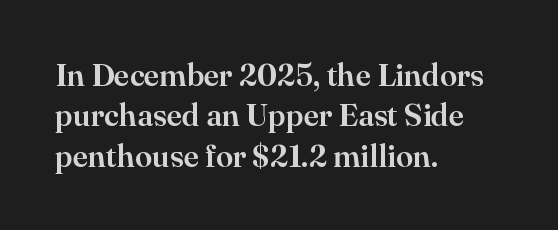
{"serif": "yes", "italic": "no", "width": "normal", "stroke_contrast": "high", "x_height": "small", "monospaced": "no", "underline": "no", "align": "left", "line_spacing": "normal", "line_spacing_ratio": 1.3, "letter_spacing": "normal", "letter_spacing_em": 0.0, "glyph_px": 31}
